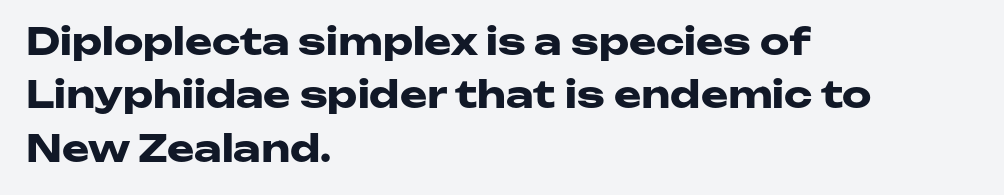
No italicization has been applied; the sample stays upright. Compared with a centered layout, this one pins lines to the left instead. You could not count columns in this text — the font is proportionally spaced. The designer left line spacing at the default. This is sans-serif lettering, the kind often seen on screens and signage.
